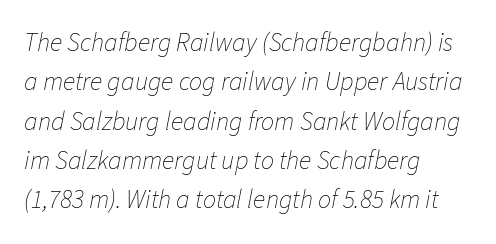
Q: Is the text bold? A: No.
Q: Is the text italic (slanted)? A: Yes, it leans right by about 11 degrees.
Q: Is the text underlined? A: No.
Q: How is the paragraph aligned? A: Left-aligned.
Q: Is the spacing between letters normal or unusually wide? A: Normal.
Q: Is the spacing between lines tight, normal or loose? A: Normal.
